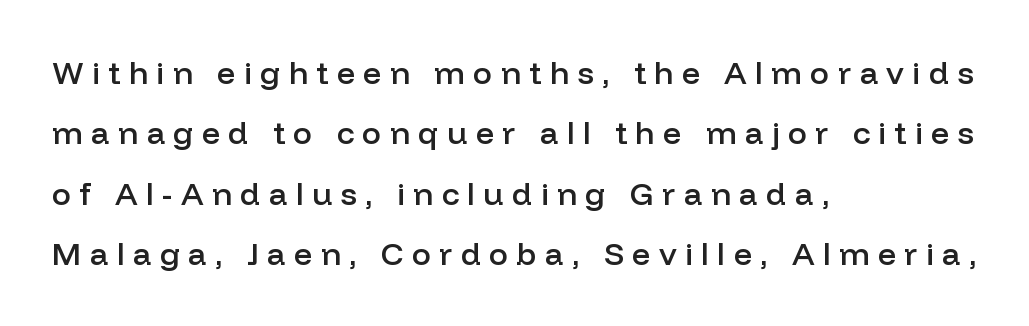
The image shows 32 px semibold sans-serif type, upright; set left-aligned, line spacing 1.89x, unusually wide letter spacing (+0.26 em), not underlined; low stroke contrast and a medium x-height.
